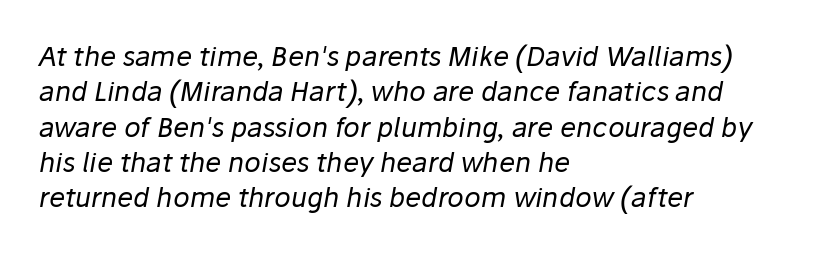
The image shows 27 px text type, italic (leaning right); set left-aligned, normal line spacing (1.31x), normal letter spacing, not underlined.
